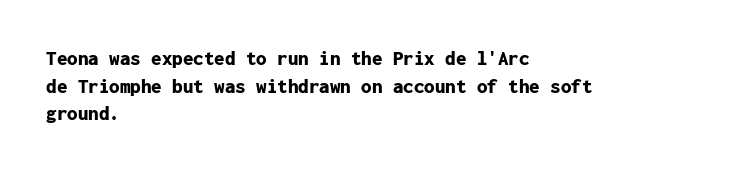
It's the straight-up-and-down kind of type. The words here are not underlined. Summary of vertical rhythm: regular, with standard interline spacing. Alignment: flush left. The rendering keeps characters at their native spacing.
